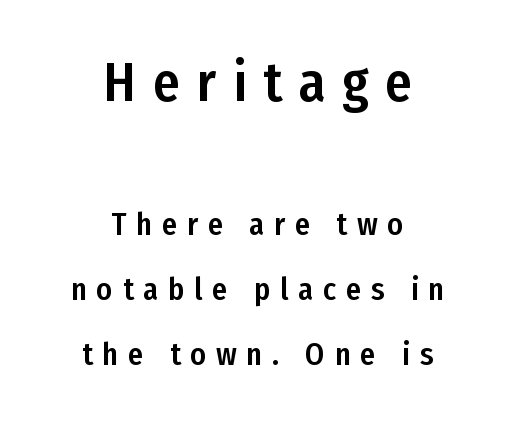
Q: Is the text italic (slanted)? A: No, it is upright.
Q: Is the typeface a serif or a sans-serif typeface? A: Sans-serif.
Q: Is the text underlined? A: No.
Q: How is the paragraph aligned? A: Centered.
Q: Is the spacing between letters normal or unusually wide? A: Unusually wide.
Q: Is the spacing between lines tight, normal or loose? A: Loose.
Q: Which block of text is set in a larger size, the first (top) or the second (bottom)? A: The first (top) one.
Q: Width (condensed, normal, or wide)? A: Condensed.
Q: Stroke contrast? A: Low.
Q: x-height? A: Medium.
Q: Monospaced? A: No.
